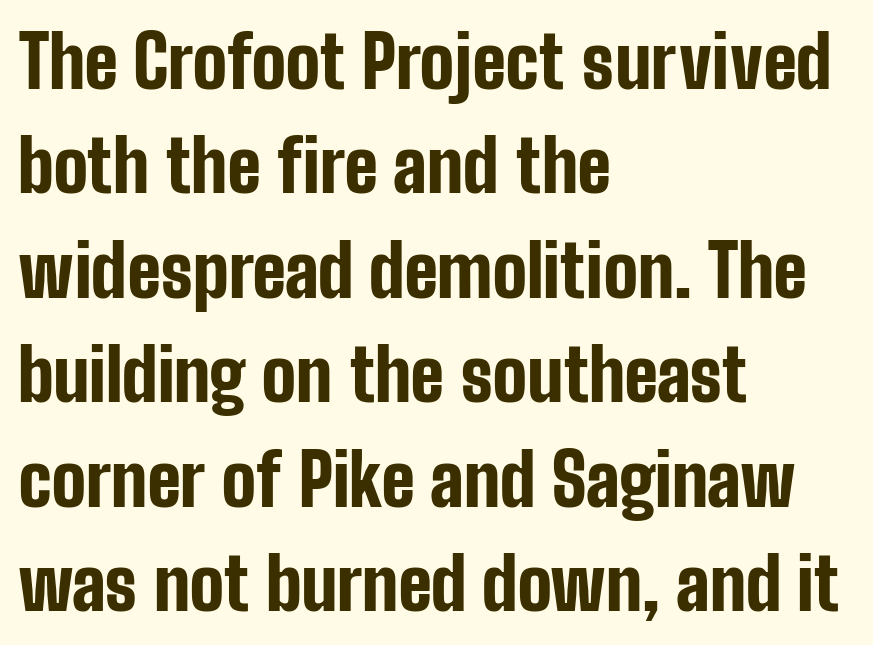
{"serif": "no", "italic": "no", "bold": "yes", "weight": "bold", "width": "condensed", "stroke_contrast": "low", "x_height": "medium", "monospaced": "no", "underline": "no", "align": "left", "line_spacing": "normal", "line_spacing_ratio": 1.45, "letter_spacing": "normal", "letter_spacing_em": 0.0, "glyph_px": 72}
